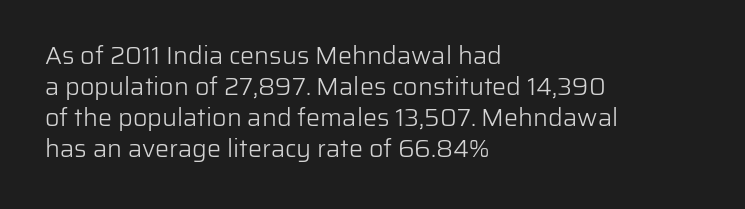
A light-to-regular cut is what we see here. Clear beneath every line of the passage. Vertical strokes here are truly vertical. The passage shown has conventional tracking throughout. Leftover space on each line is placed entirely after the last word.
